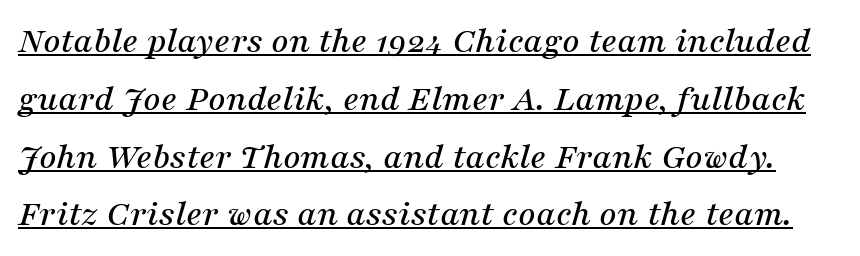
{"serif": "yes", "italic": "yes", "lean": "right", "slant_degrees": 16, "width": "normal", "stroke_contrast": "medium", "x_height": "medium", "monospaced": "no", "underline": "yes", "line_spacing": "normal", "line_spacing_ratio": 1.52, "letter_spacing": "normal", "letter_spacing_em": 0.0, "glyph_px": 38}
